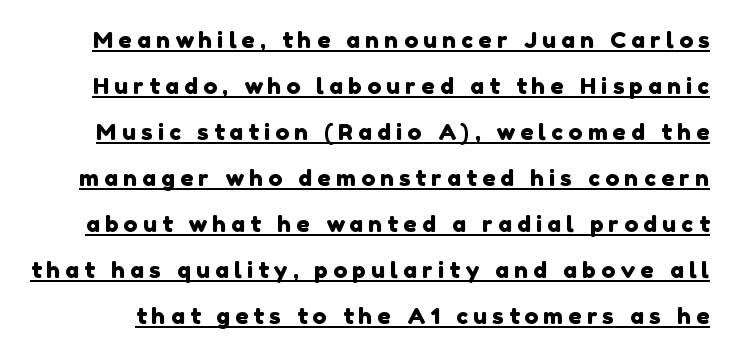
The image shows 23 px text type; set loose line spacing (2.0x), unusually wide letter spacing (+0.23 em), underlined.
